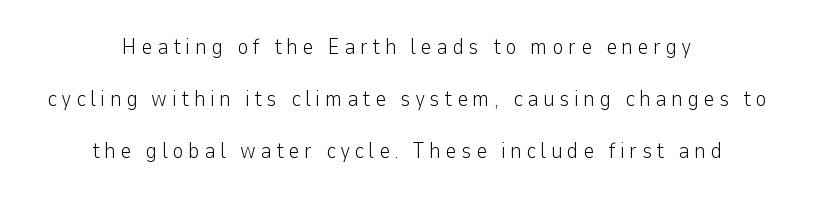
Q: Is the text bold? A: No.
Q: Is the text italic (slanted)? A: No, it is upright.
Q: Is the text underlined? A: No.
Q: How is the paragraph aligned? A: Centered.
Q: Is the spacing between letters normal or unusually wide? A: Unusually wide.
Q: Is the spacing between lines tight, normal or loose? A: Loose.
